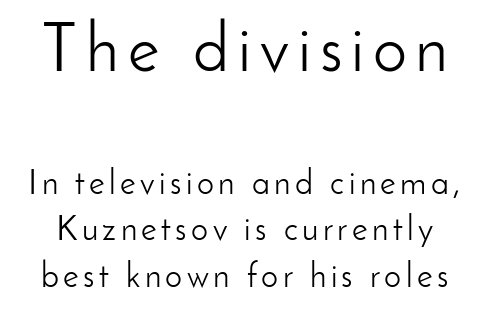
Q: Is the text bold? A: No.
Q: Is the text italic (slanted)? A: No, it is upright.
Q: Is the typeface a serif or a sans-serif typeface? A: Sans-serif.
Q: Is the text underlined? A: No.
Q: Is the spacing between lines tight, normal or loose? A: Normal.
Q: Which block of text is set in a larger size, the first (top) or the second (bottom)? A: The first (top) one.
Q: Width (condensed, normal, or wide)? A: Normal.
Q: Stroke contrast? A: Low.
Q: x-height? A: Small.
Q: Monospaced? A: No.
